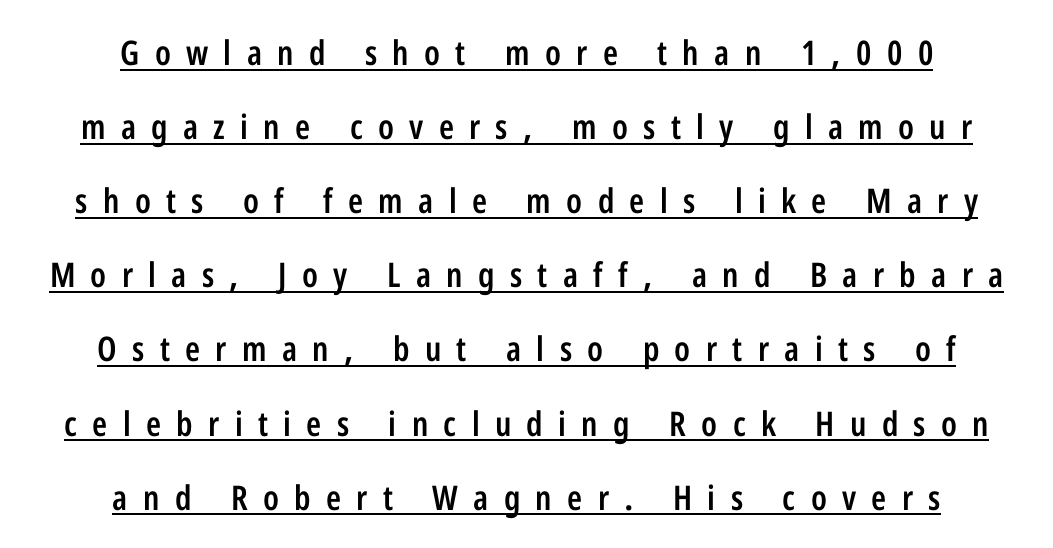
The image shows 34 px semibold, condensed sans-serif type, upright; set centered, loose line spacing (2.18x), unusually wide letter spacing (+0.45 em), underlined; low stroke contrast and a medium x-height.
